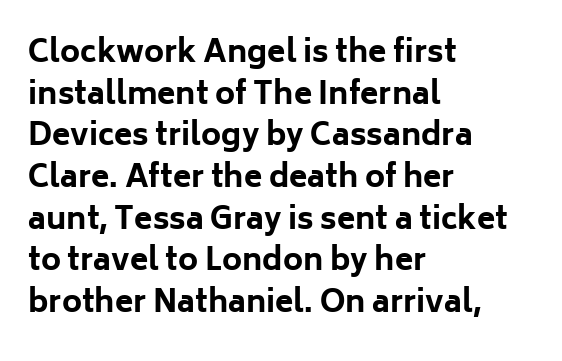
{"serif": "no", "italic": "no", "bold": "yes", "weight": "bold", "width": "normal", "stroke_contrast": "low", "x_height": "medium", "monospaced": "no", "underline": "no", "align": "left", "line_spacing": "normal", "line_spacing_ratio": 1.39, "letter_spacing": "normal", "letter_spacing_em": 0.0, "glyph_px": 30}
